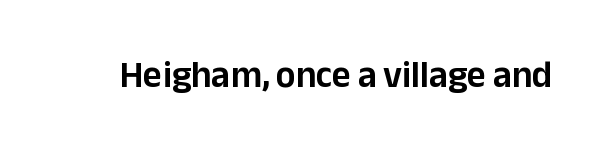
{"serif": "no", "italic": "no", "width": "normal", "stroke_contrast": "low", "x_height": "medium", "monospaced": "no", "underline": "no", "letter_spacing": "normal", "letter_spacing_em": 0.0, "glyph_px": 37}
